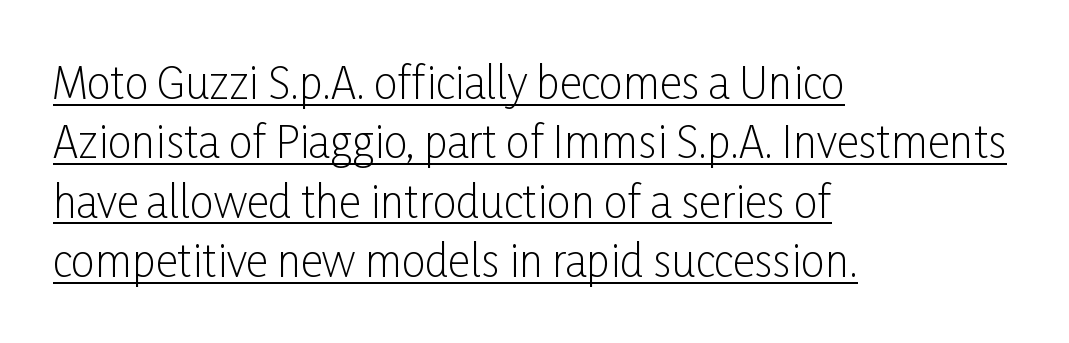
{"serif": "no", "italic": "no", "bold": "no", "weight": "light", "width": "condensed", "stroke_contrast": "low", "x_height": "medium", "monospaced": "no", "underline": "yes", "align": "left", "line_spacing": "normal", "line_spacing_ratio": 1.38, "letter_spacing": "normal", "letter_spacing_em": 0.0, "glyph_px": 43}
